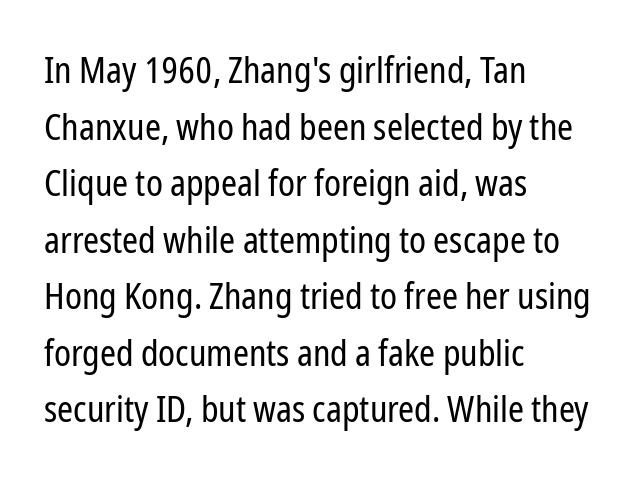
Q: Is the text bold? A: No.
Q: Is the text italic (slanted)? A: No, it is upright.
Q: Is the typeface a serif or a sans-serif typeface? A: Sans-serif.
Q: Is the text underlined? A: No.
Q: How is the paragraph aligned? A: Left-aligned.
Q: Is the spacing between letters normal or unusually wide? A: Normal.
Q: Is the spacing between lines tight, normal or loose? A: Normal.
Q: Width (condensed, normal, or wide)? A: Condensed.
Q: Stroke contrast? A: Low.
Q: x-height? A: Medium.
Q: Monospaced? A: No.
